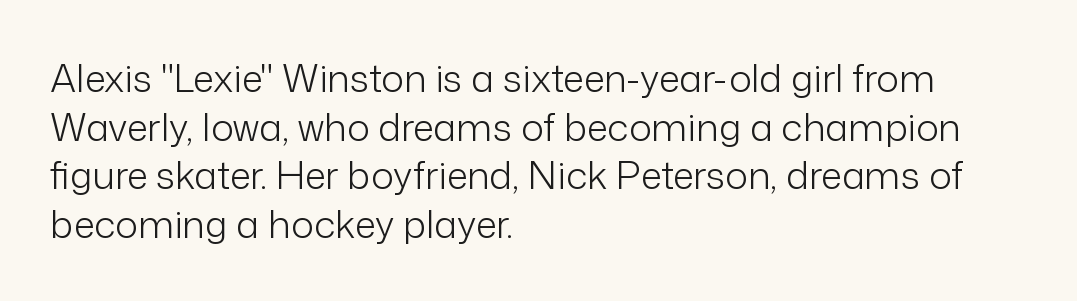
Which margin do the lines hug? The left one — the right edge is uneven. Each row of text sits above clean, open space. Type style note: lacks serifs. Every character sits straight up, as roman type does.
